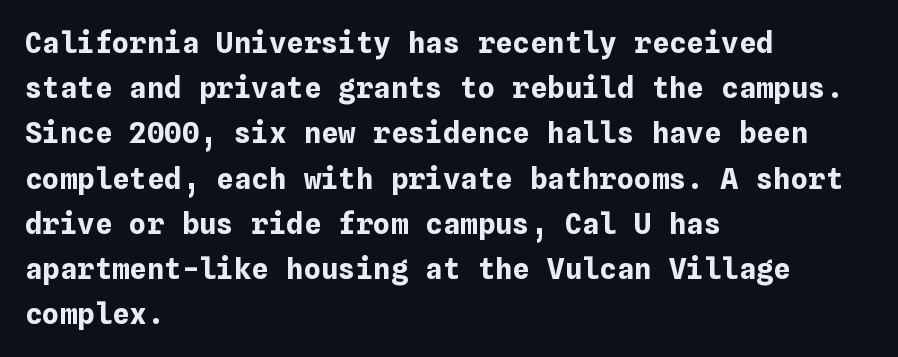
Q: Is the text bold? A: Yes.
Q: Is the text italic (slanted)? A: No, it is upright.
Q: Is the text underlined? A: No.
Q: How is the paragraph aligned? A: Left-aligned.
Q: Is the spacing between letters normal or unusually wide? A: Normal.
Q: Is the spacing between lines tight, normal or loose? A: Normal.
Q: Width (condensed, normal, or wide)? A: Normal.
Q: Stroke contrast? A: Low.
Q: x-height? A: Medium.
